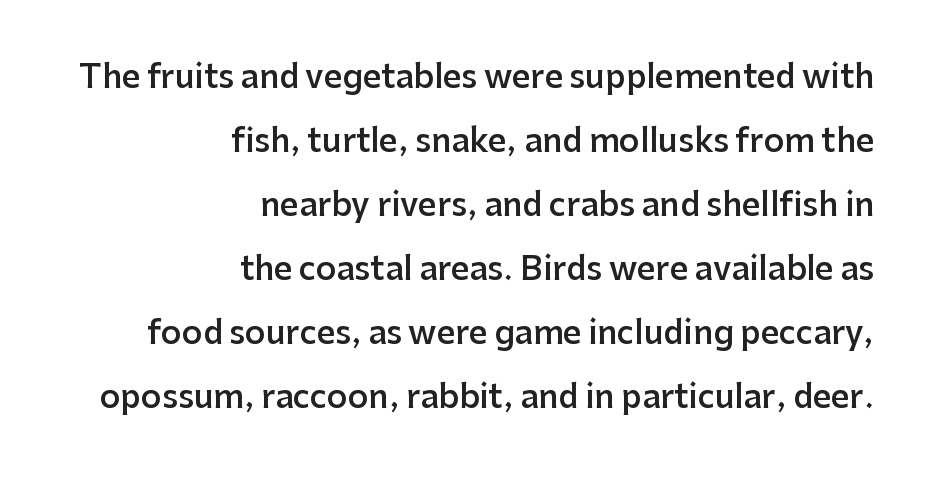
Q: Is the text bold? A: Semi-bold.
Q: Is the text italic (slanted)? A: No, it is upright.
Q: Is the typeface a serif or a sans-serif typeface? A: Sans-serif.
Q: Is the text underlined? A: No.
Q: How is the paragraph aligned? A: Right-aligned.
Q: Is the spacing between letters normal or unusually wide? A: Normal.
Q: Is the spacing between lines tight, normal or loose? A: Loose.
Q: Width (condensed, normal, or wide)? A: Normal.
Q: Stroke contrast? A: Low.
Q: x-height? A: Medium.
Q: Monospaced? A: No.
